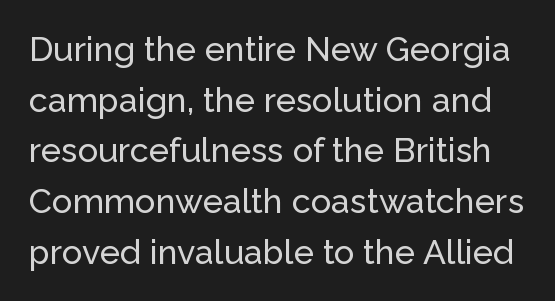
Vertical spacing — default. This sample uses an upright cut, with every glyph sitting square on the baseline. Plain, unruled lines of type. Do the characters align in a grid? No, the font is proportional. Words appear dense and cohesive because spacing is normal. The passage shown is typeset with a sans-serif family.
